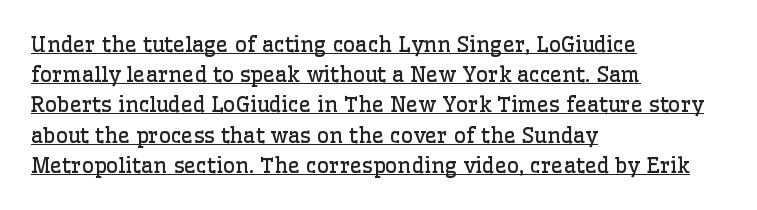
{"italic": "no", "bold": "no", "underline": "yes", "align": "left", "line_spacing": "normal", "line_spacing_ratio": 1.44, "letter_spacing": "normal", "letter_spacing_em": 0.0, "glyph_px": 21}
